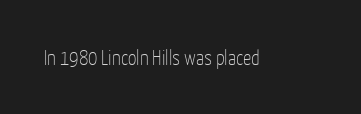
Q: Is the text bold? A: No.
Q: Is the text italic (slanted)? A: No, it is upright.
Q: Is the text underlined? A: No.
Q: Is the spacing between letters normal or unusually wide? A: Normal.
